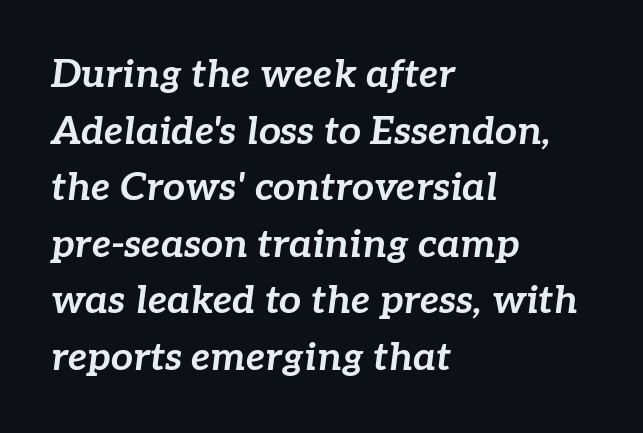
Q: Is the text bold? A: Yes.
Q: Is the text italic (slanted)? A: Yes, it leans right by about 7 degrees.
Q: Is the text underlined? A: No.
Q: How is the paragraph aligned? A: Left-aligned.
Q: Is the spacing between letters normal or unusually wide? A: Normal.
Q: Is the spacing between lines tight, normal or loose? A: Normal.
Q: Width (condensed, normal, or wide)? A: Normal.
Q: Stroke contrast? A: Low.
Q: x-height? A: Medium.
Q: Monospaced? A: No.
